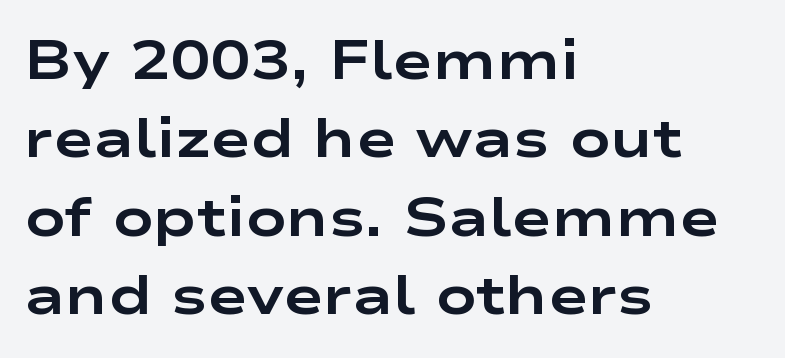
The image shows 54 px bold, wide sans-serif type, upright; set left-aligned, normal line spacing (1.45x), normal letter spacing, not underlined; low stroke contrast and a medium x-height.
